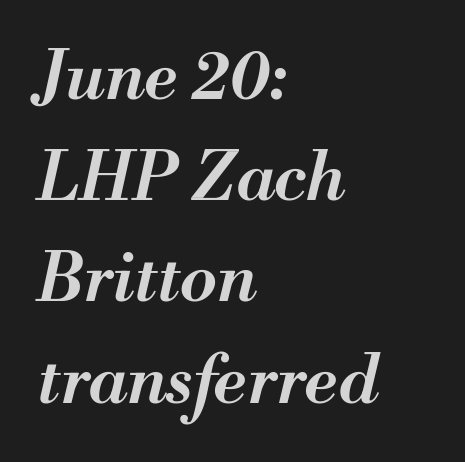
{"italic": "yes", "lean": "right", "slant_degrees": 13, "bold": "semi", "weight": "semibold", "width": "normal", "stroke_contrast": "medium", "x_height": "small", "monospaced": "no", "underline": "no", "align": "left", "line_spacing": "normal", "line_spacing_ratio": 1.51, "letter_spacing": "normal", "letter_spacing_em": 0.0, "glyph_px": 67}
